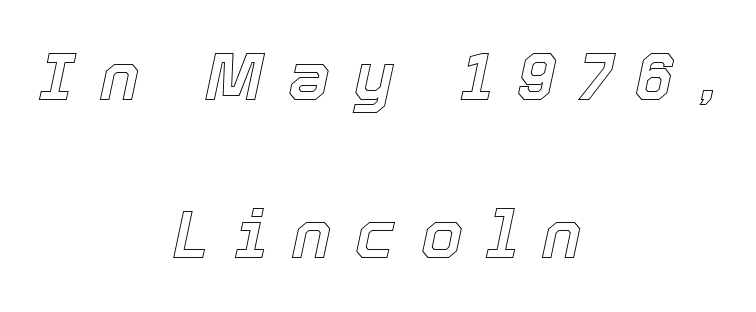
The foot of each line stays bare and open. A typesetter would mark this as italic. The horizontal fit of the characters is loose and conspicuously gappy. Looks like regular typesetting: each glyph gets only the width it needs. Line starts and ends both wander, symmetrically.
